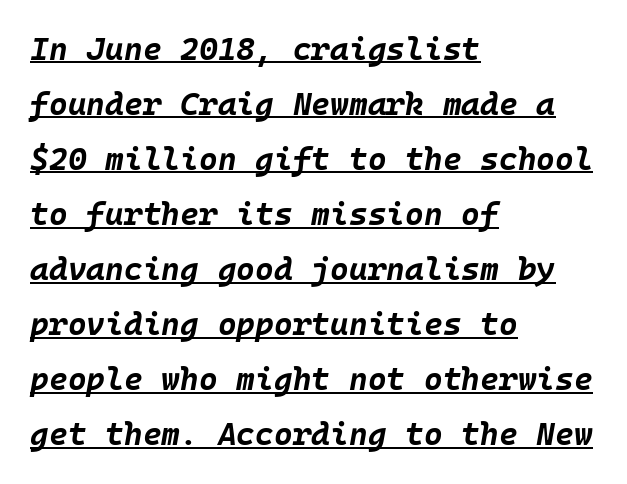
The image shows 32 px bold type, italic (leaning right); set left-aligned, line spacing 1.72x, normal letter spacing, underlined; low stroke contrast and a large x-height.
